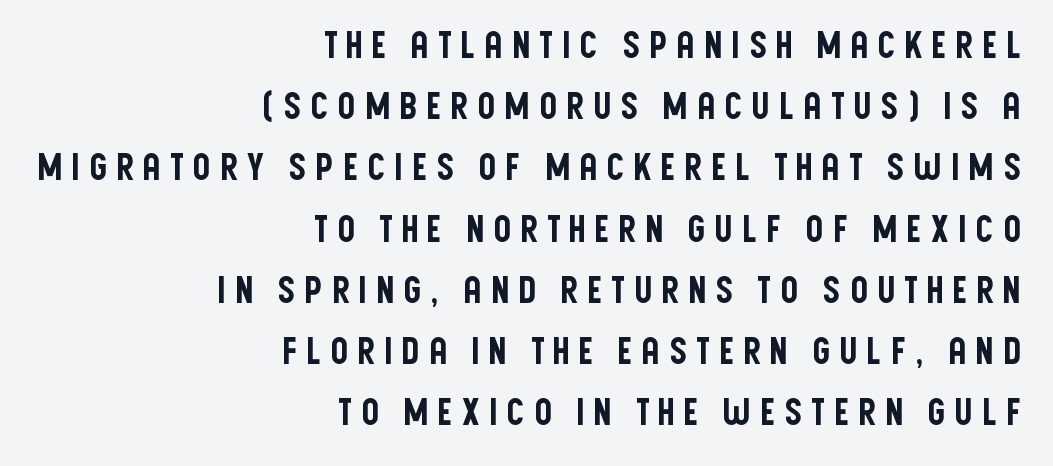
The image shows 36 px condensed sans-serif type, upright; set right-aligned, normal line spacing (1.7x), unusually wide letter spacing (+0.22 em), not underlined; low stroke contrast and a large x-height.
